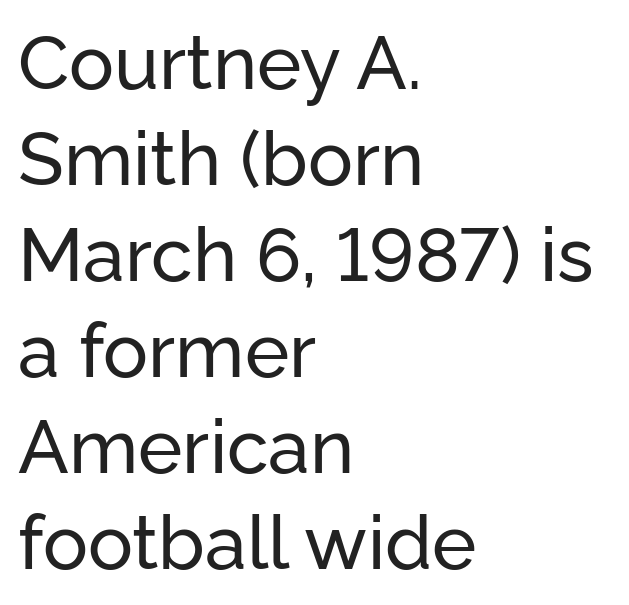
{"serif": "no", "italic": "no", "width": "normal", "stroke_contrast": "low", "x_height": "medium", "monospaced": "no", "underline": "no", "align": "left", "line_spacing": "normal", "line_spacing_ratio": 1.28, "letter_spacing": "normal", "letter_spacing_em": 0.0, "glyph_px": 75}
